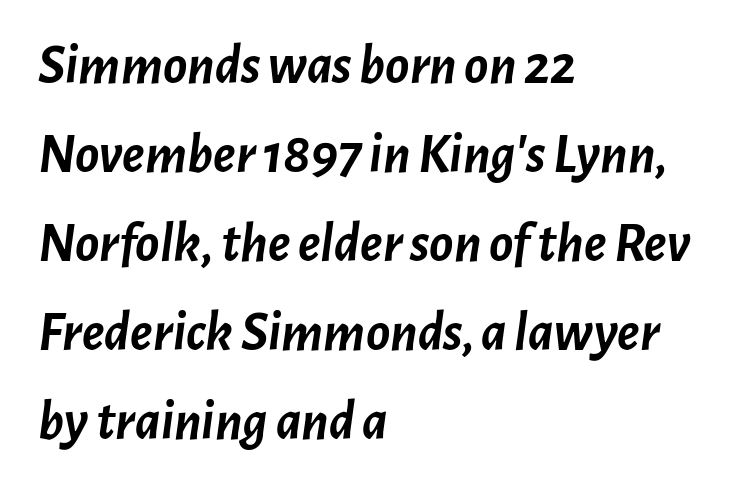
Does the lettering tilt? It does — this is italic. Nothing unusual about the tracking: characters are spaced as the font intends. One glance says typical: line gaps are just what's usual. Proportional: the letters do not fall into vertical columns. Plenty of ink on the page — the face is bold. Quick note: underline off.
